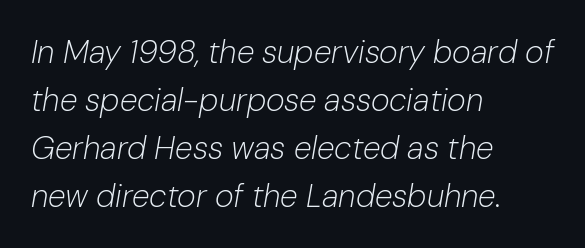
Q: Is the text bold? A: No.
Q: Is the text italic (slanted)? A: Yes, it leans right by about 10 degrees.
Q: Is the text underlined? A: No.
Q: How is the paragraph aligned? A: Left-aligned.
Q: Is the spacing between letters normal or unusually wide? A: Normal.
Q: Is the spacing between lines tight, normal or loose? A: Normal.
Q: Width (condensed, normal, or wide)? A: Normal.
Q: Stroke contrast? A: Low.
Q: x-height? A: Medium.
Q: Monospaced? A: No.
